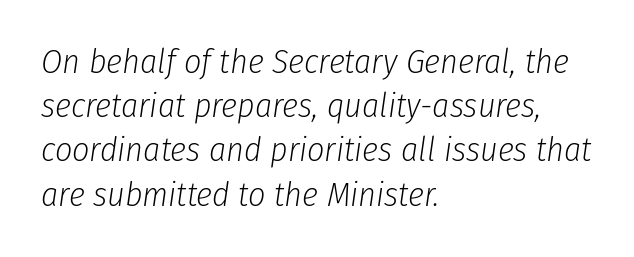
{"italic": "yes", "lean": "right", "slant_degrees": 8, "bold": "no", "weight": "light", "width": "condensed", "stroke_contrast": "low", "x_height": "medium", "monospaced": "no", "underline": "no", "align": "left", "line_spacing": "normal", "line_spacing_ratio": 1.3, "letter_spacing": "normal", "letter_spacing_em": 0.0, "glyph_px": 34}
